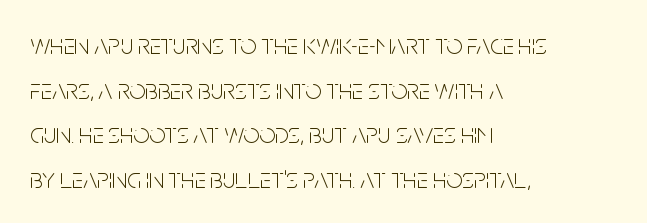
The vertical gap from one line to the next is medium. Alignment: flush left. Caption: standard tracking, unaltered. The string is rendered with underlining switched off.
